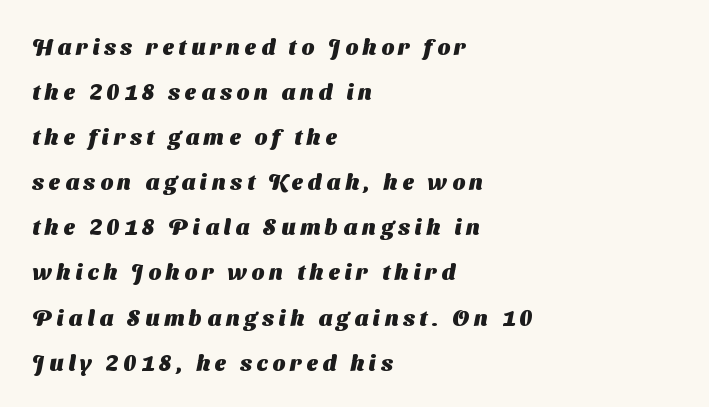
The image shows 22 px bold type; set left-aligned, loose line spacing (2.05x), unusually wide letter spacing (+0.23 em), not underlined.
